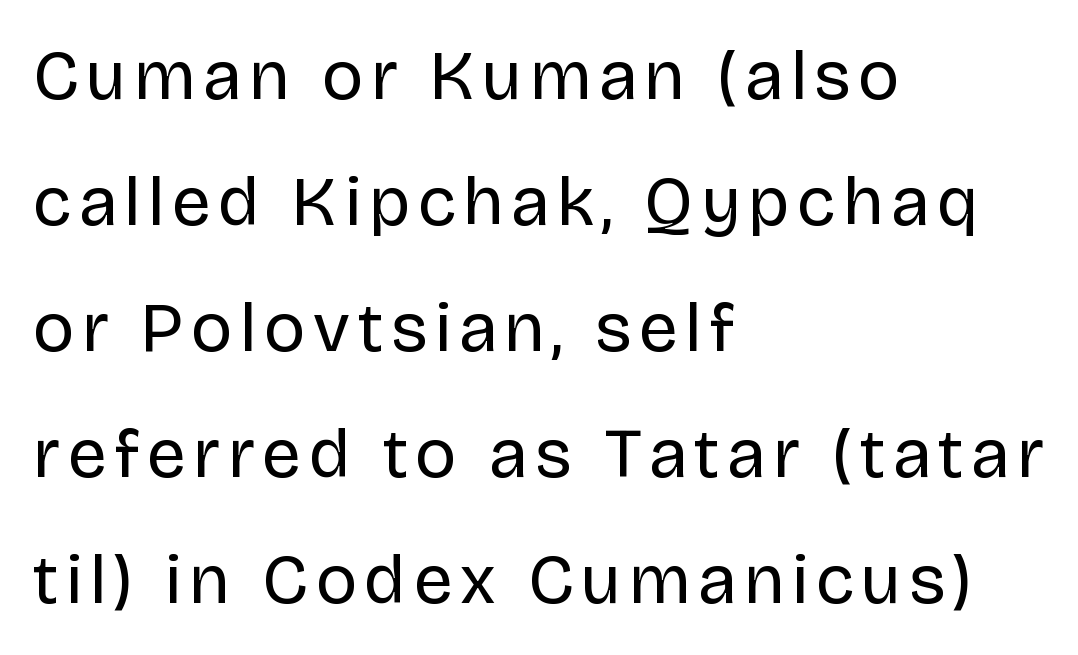
{"serif": "no", "italic": "no", "bold": "no", "weight": "regular", "width": "normal", "stroke_contrast": "low", "x_height": "large", "monospaced": "no", "underline": "no", "align": "left", "line_spacing_ratio": 1.8, "glyph_px": 70}
